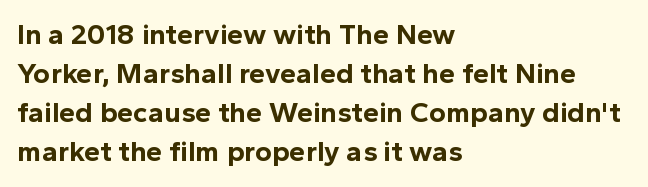
The image shows 29 px bold sans-serif type, upright; set left-aligned, normal line spacing (1.35x), normal letter spacing, not underlined; a medium x-height.
